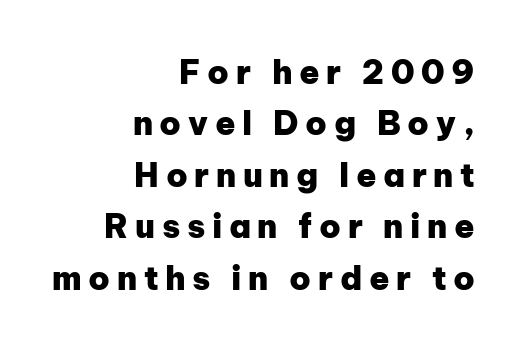
{"serif": "no", "italic": "no", "bold": "yes", "weight": "heavy", "width": "normal", "stroke_contrast": "low", "x_height": "medium", "monospaced": "no", "underline": "no", "align": "right", "line_spacing": "normal", "line_spacing_ratio": 1.56, "letter_spacing": "wide", "letter_spacing_em": 0.2, "glyph_px": 33}
